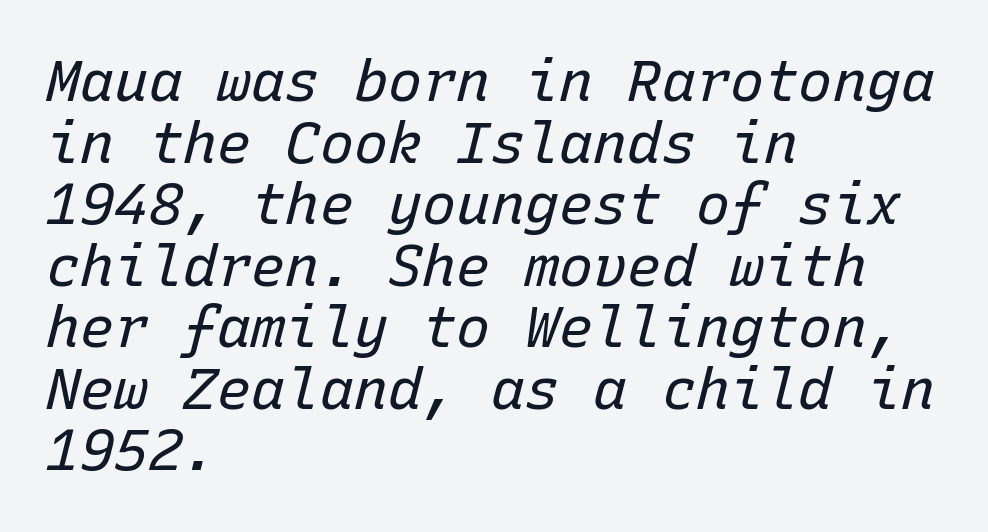
The image shows 57 px regular-weight type, italic (leaning right), monospaced; set left-aligned, tight line spacing (1.08x), normal letter spacing, not underlined; low stroke contrast and a medium x-height.
